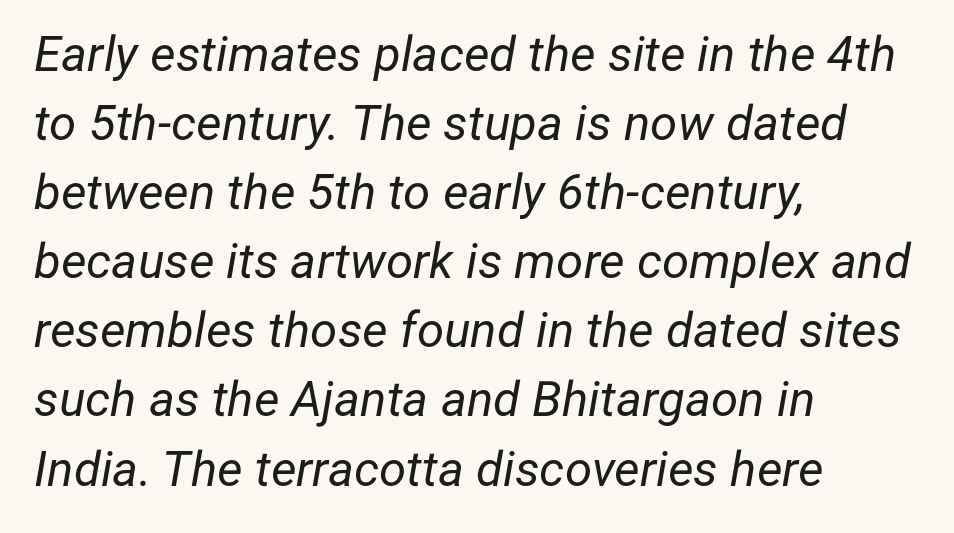
Leading: standard. Does extra space separate the letters? No, they use regular spacing. The face looks like a standard text weight, possibly lighter. Horizontally, the lines are justified to the leading edge only.
